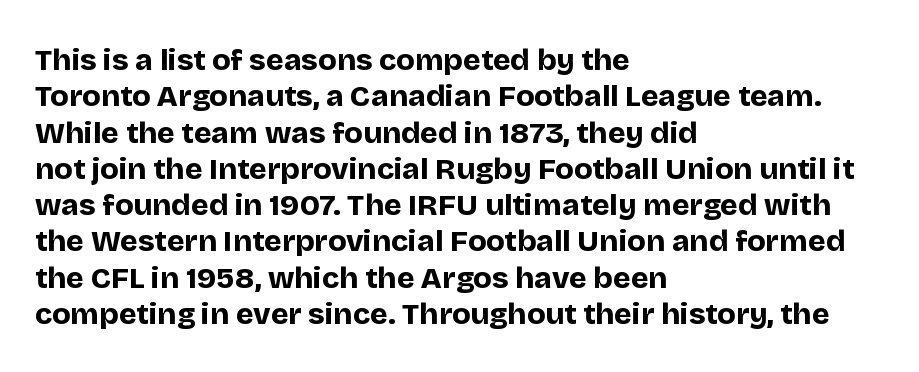
Notice how thick the strokes are: this is what a full bold looks like. Look at the bottom of the vertical strokes: they stop flat, with no serifs. The rendering uses natural spacing where letterforms have individual widths. Between one letter and the next there's only the usual sliver of space.
